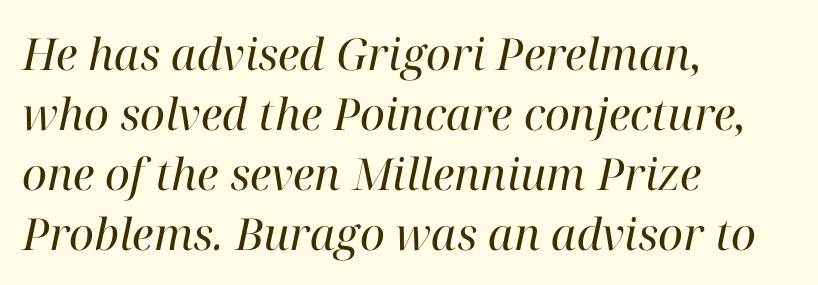
The face used here is proportionally spaced, like ordinary book or web type. A typesetter would mark this as italic. Any mark beneath the type? The region is blank. Classification — serif. The face looks like a standard text weight, possibly lighter.
